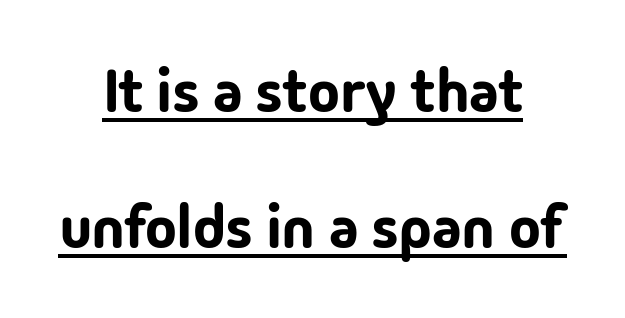
Q: Is the text italic (slanted)? A: No, it is upright.
Q: Is the typeface a serif or a sans-serif typeface? A: Sans-serif.
Q: Is the text underlined? A: Yes.
Q: How is the paragraph aligned? A: Centered.
Q: Is the spacing between letters normal or unusually wide? A: Normal.
Q: Is the spacing between lines tight, normal or loose? A: Loose.
Q: Width (condensed, normal, or wide)? A: Normal.
Q: Stroke contrast? A: Low.
Q: x-height? A: Medium.
Q: Monospaced? A: No.
